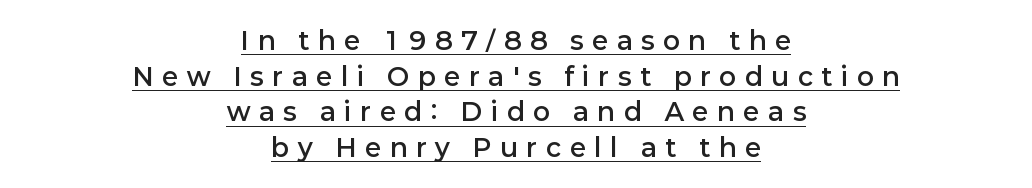
{"italic": "no", "bold": "semi", "underline": "yes", "align": "center", "line_spacing": "normal", "line_spacing_ratio": 1.43, "letter_spacing": "wide", "letter_spacing_em": 0.36, "glyph_px": 25}
